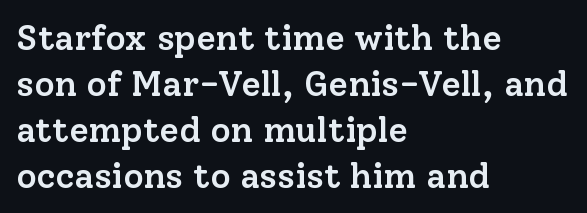
{"serif": "yes", "italic": "no", "bold": "semi", "weight": "semibold", "width": "normal", "stroke_contrast": "low", "x_height": "medium", "monospaced": "no", "underline": "no", "align": "left", "line_spacing": "normal", "line_spacing_ratio": 1.31, "letter_spacing": "normal", "letter_spacing_em": 0.0, "glyph_px": 35}
